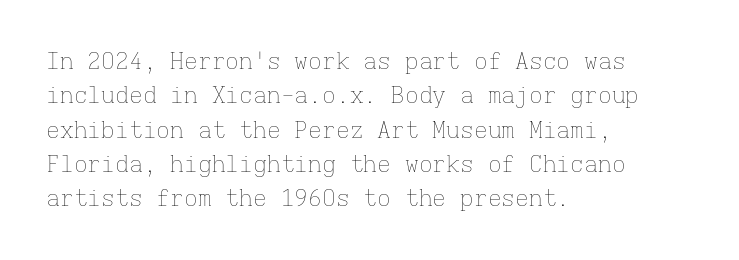
The image shows 23 px text type, upright; set left-aligned, normal line spacing (1.49x), normal letter spacing, not underlined.
